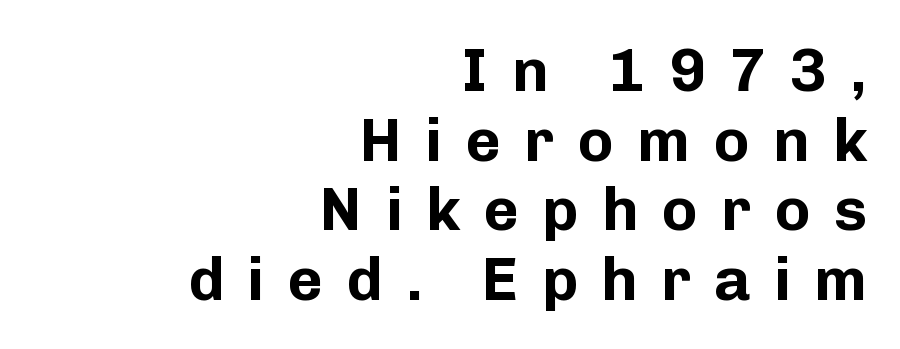
Q: Is the text bold? A: Yes.
Q: Is the text italic (slanted)? A: No, it is upright.
Q: Is the typeface a serif or a sans-serif typeface? A: Sans-serif.
Q: Is the text underlined? A: No.
Q: How is the paragraph aligned? A: Right-aligned.
Q: Is the spacing between letters normal or unusually wide? A: Unusually wide.
Q: Is the spacing between lines tight, normal or loose? A: Tight.
Q: Width (condensed, normal, or wide)? A: Normal.
Q: Stroke contrast? A: Low.
Q: x-height? A: Medium.
Q: Monospaced? A: No.
